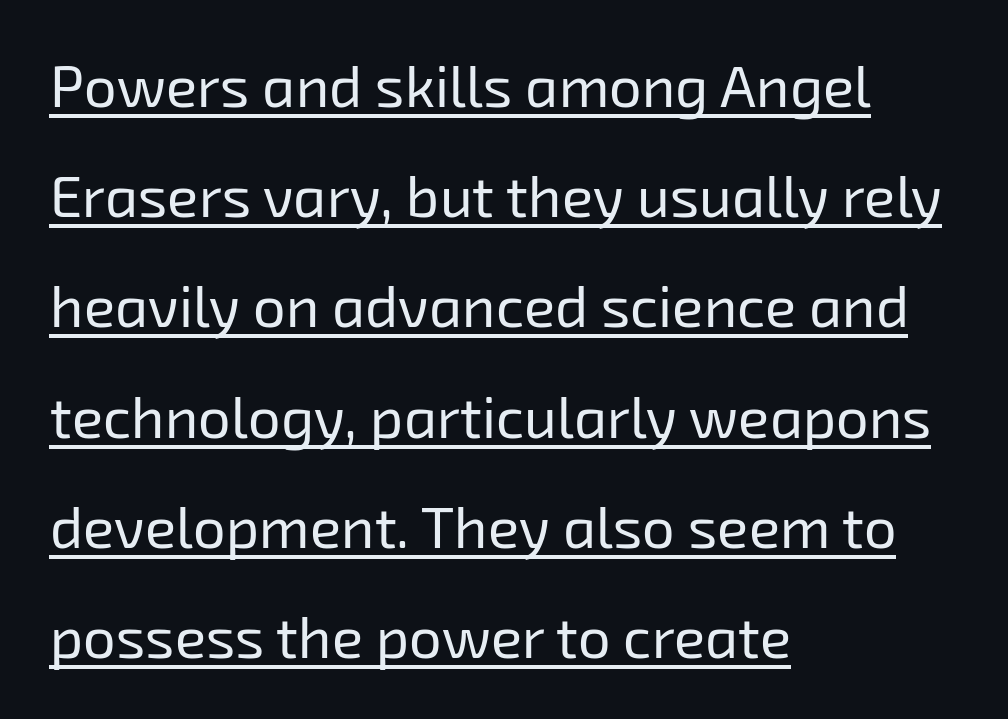
Q: Is the text bold? A: No.
Q: Is the typeface a serif or a sans-serif typeface? A: Sans-serif.
Q: Is the text underlined? A: Yes.
Q: How is the paragraph aligned? A: Left-aligned.
Q: Is the spacing between letters normal or unusually wide? A: Normal.
Q: Is the spacing between lines tight, normal or loose? A: Loose.
Q: Width (condensed, normal, or wide)? A: Normal.
Q: Stroke contrast? A: Low.
Q: x-height? A: Medium.
Q: Monospaced? A: No.
